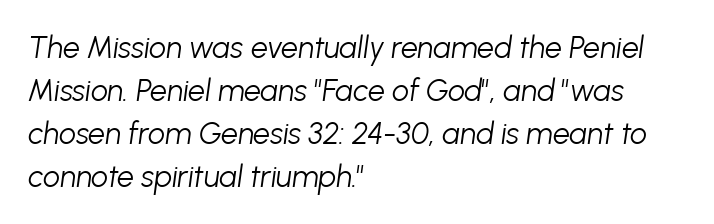
The image shows 30 px light type, italic (leaning right); set left-aligned, normal line spacing (1.43x), normal letter spacing, not underlined; low stroke contrast and a medium x-height.
